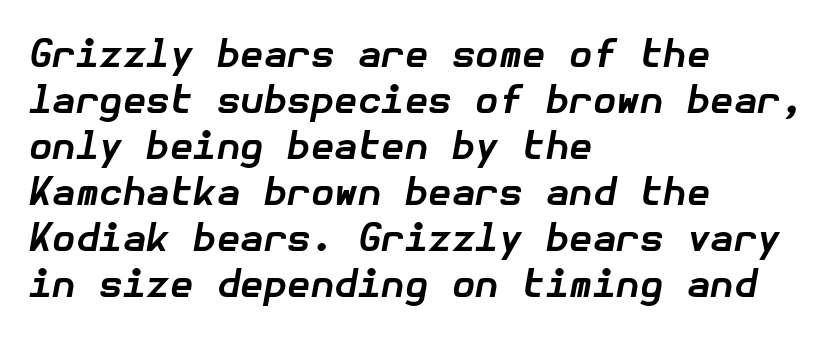
Every row of glyphs begins at an identical x-position on the left. A bare baseline throughout the passage. Chunky letters — that's bold for sure. How are the letters spaced? Ordinarily, with no added tracking. This is oblique type, the kind used for emphasis or titles.
